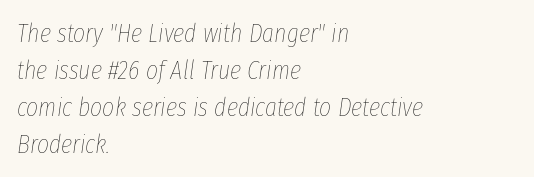
{"italic": "yes", "lean": "right", "slant_degrees": 8, "bold": "no", "underline": "no", "align": "left", "line_spacing": "normal", "line_spacing_ratio": 1.42, "letter_spacing": "normal", "letter_spacing_em": 0.0, "glyph_px": 26}
